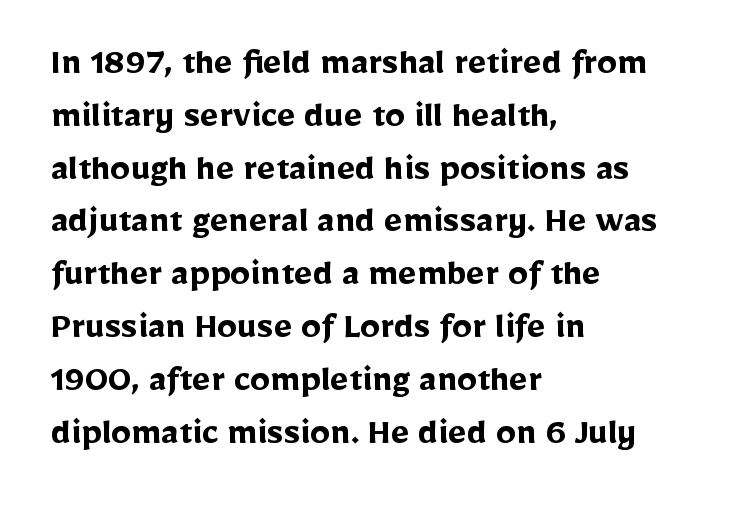
Which margin do the lines hug? The left one — the right edge is uneven. Observe the absence of serifs on each vertical stroke in this sample. Words appear dense and cohesive because spacing is normal. The letters are bold, with thick, heavy strokes. Summary of vertical rhythm: regular, with standard interline spacing.
